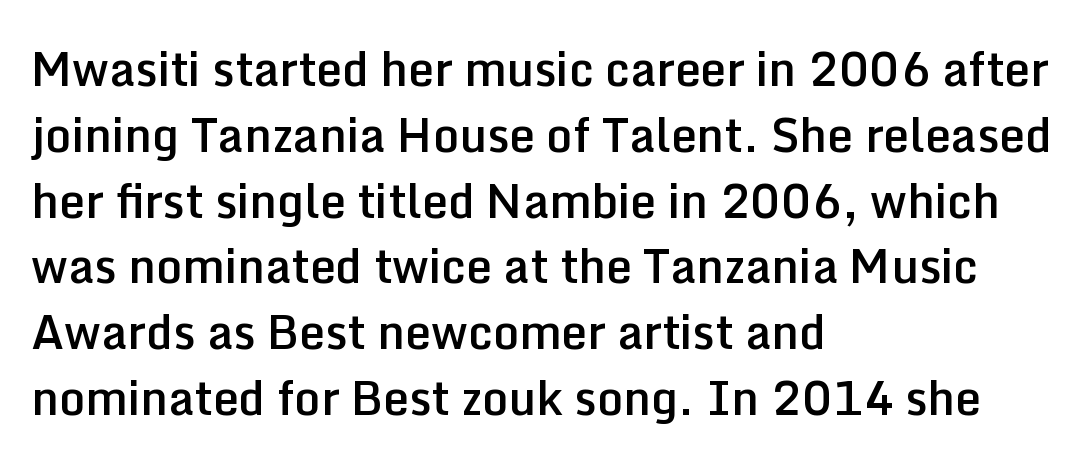
{"serif": "no", "italic": "no", "bold": "semi", "weight": "semibold", "width": "normal", "stroke_contrast": "low", "x_height": "medium", "monospaced": "no", "underline": "no", "align": "left", "line_spacing": "normal", "line_spacing_ratio": 1.43, "letter_spacing": "normal", "letter_spacing_em": 0.0, "glyph_px": 46}
